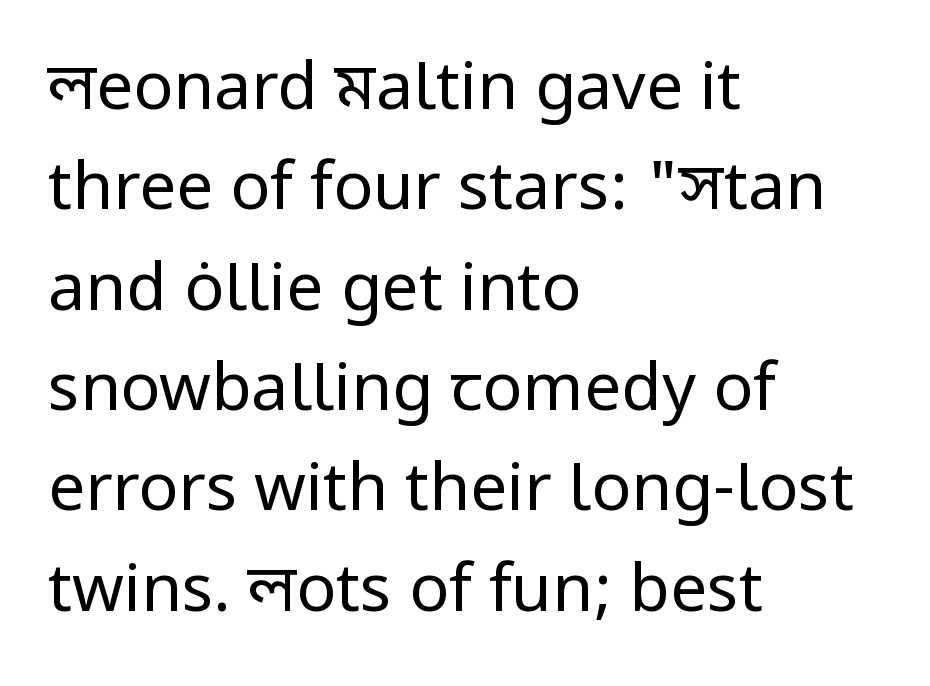
{"serif": "no", "italic": "no", "bold": "no", "weight": "regular", "width": "normal", "stroke_contrast": "low", "x_height": "medium", "monospaced": "no", "underline": "no", "align": "left", "line_spacing": "normal", "line_spacing_ratio": 1.52, "letter_spacing": "normal", "letter_spacing_em": 0.0, "glyph_px": 66}
